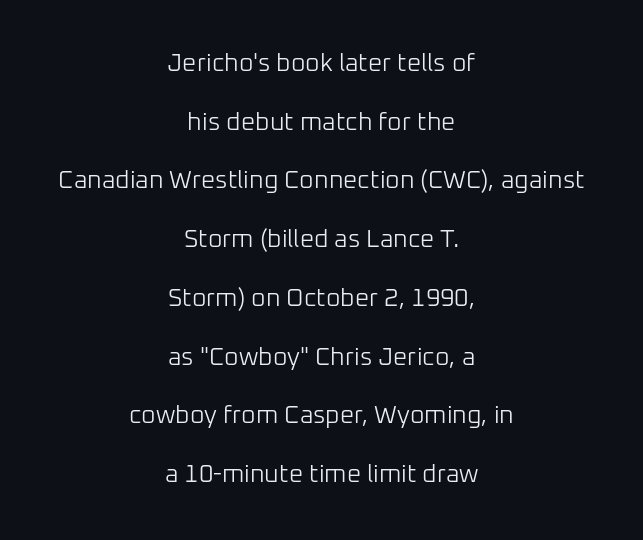
Q: Is the text bold? A: No.
Q: Is the text italic (slanted)? A: No, it is upright.
Q: Is the text underlined? A: No.
Q: How is the paragraph aligned? A: Centered.
Q: Is the spacing between letters normal or unusually wide? A: Normal.
Q: Is the spacing between lines tight, normal or loose? A: Loose.
